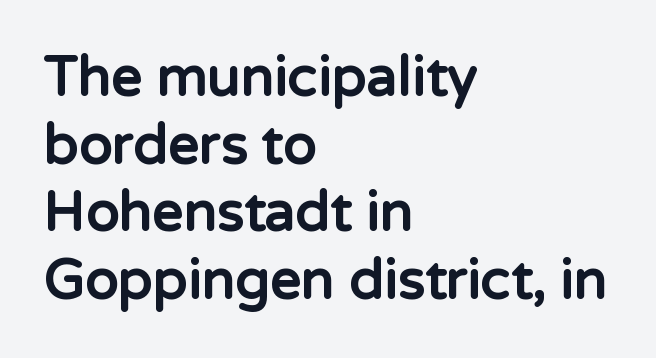
{"serif": "no", "italic": "no", "bold": "yes", "weight": "bold", "width": "normal", "stroke_contrast": "low", "x_height": "medium", "monospaced": "no", "underline": "no", "align": "left", "line_spacing_ratio": 1.23, "letter_spacing": "normal", "letter_spacing_em": 0.0, "glyph_px": 55}
